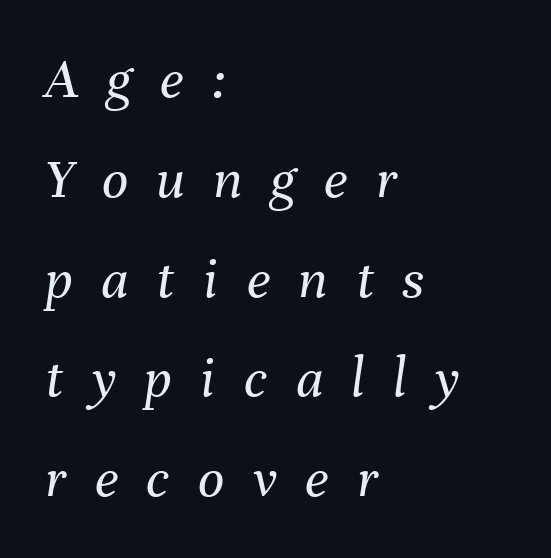
Compared with a centered layout, this one pins lines to the left instead. This sample uses expanded letter spacing, leaving extra air between glyphs. These lines were composed using italics. The face used here is proportionally spaced, like ordinary book or web type. Is this a heavy cut? Hardly; it is regular or lighter. Beneath every word, the page is bare.
